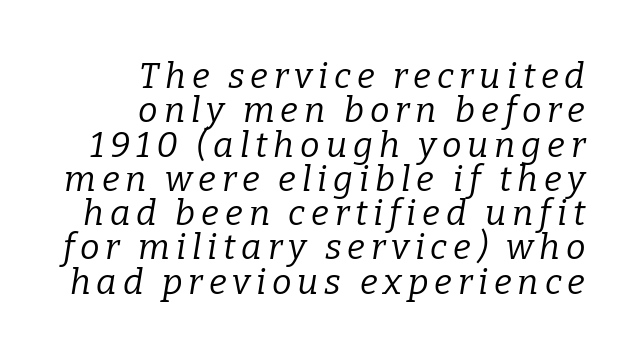
What's the leading like? Squeezed, with rows nearly overlapping. These lines were composed using italics. The lines in this sample share a right terminus and differ only in where they begin. This sample has the flowing, uneven cadence of proportional lettering.
